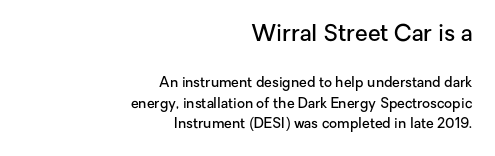
The image shows 23 px text type, upright; set right-aligned, normal line spacing (1.49x), normal letter spacing, not underlined; the first (top) block is 1.64x larger.
